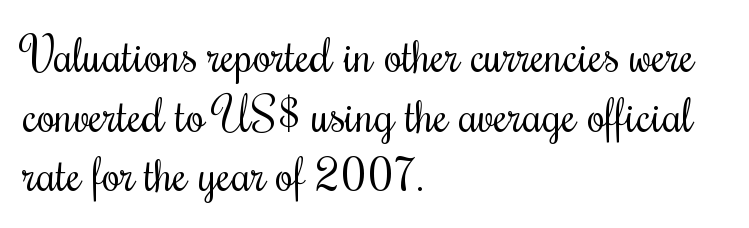
Q: Is the text bold? A: No.
Q: Is the text italic (slanted)? A: Yes.
Q: Is the typeface a serif or a sans-serif typeface? A: Serif.
Q: Is the text underlined? A: No.
Q: How is the paragraph aligned? A: Left-aligned.
Q: Is the spacing between letters normal or unusually wide? A: Normal.
Q: Is the spacing between lines tight, normal or loose? A: Normal.
Q: Width (condensed, normal, or wide)? A: Condensed.
Q: Stroke contrast? A: Medium.
Q: x-height? A: Small.
Q: Monospaced? A: No.
